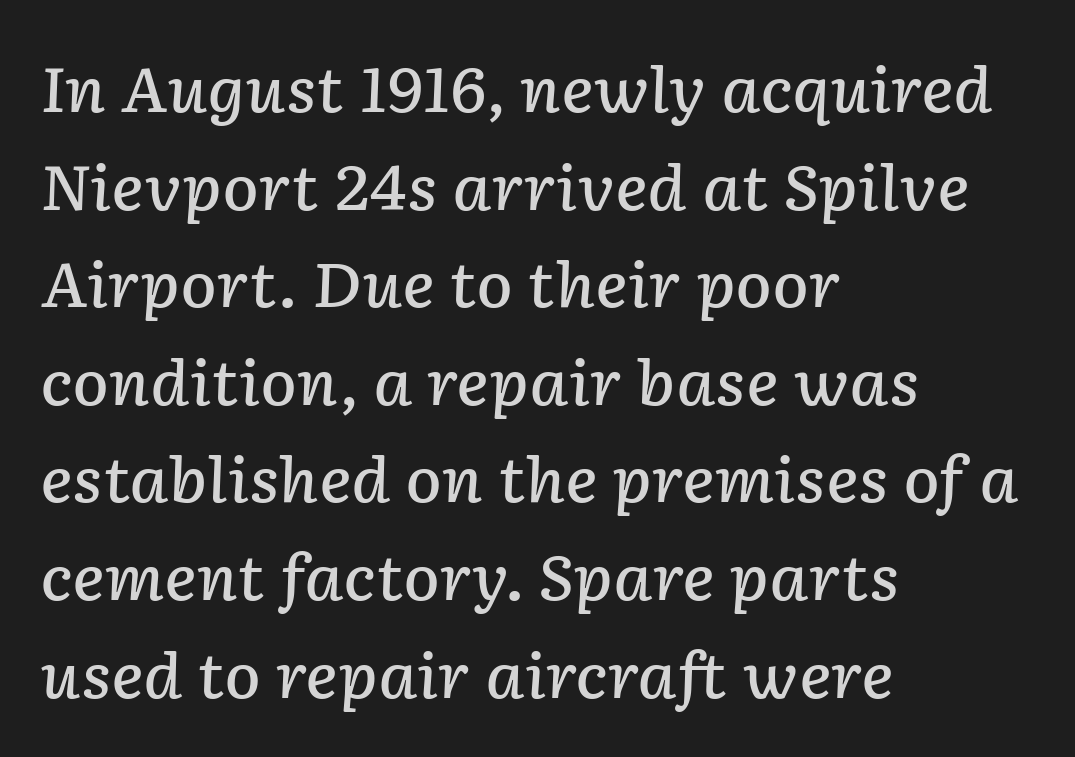
The image shows 61 px semibold type, italic (leaning right); set left-aligned, normal line spacing (1.6x), normal letter spacing, not underlined; low stroke contrast and a medium x-height.
